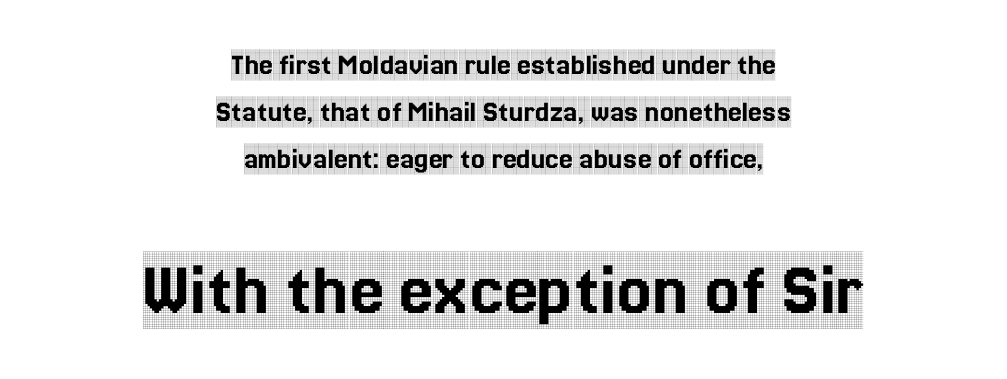
{"serif": "yes", "italic": "no", "width": "condensed", "x_height": "large", "monospaced": "no", "underline": "no", "align": "center", "line_spacing": "normal", "line_spacing_ratio": 1.51, "letter_spacing": "normal", "letter_spacing_em": 0.0, "larger_block": "second", "size_ratio": 2.48, "glyph_px": 77}
